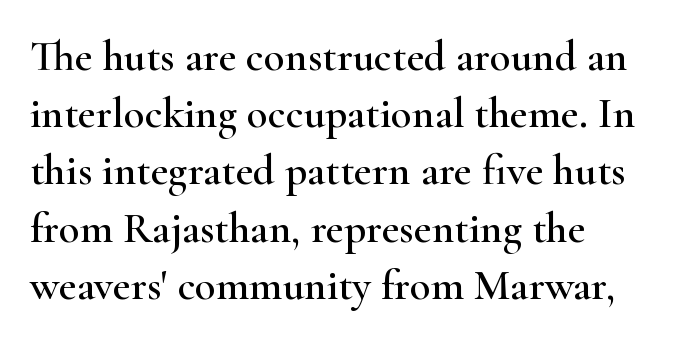
The image shows 43 px wide serif type, upright; set left-aligned, normal line spacing (1.33x), normal letter spacing, not underlined; high stroke contrast and a small x-height.
